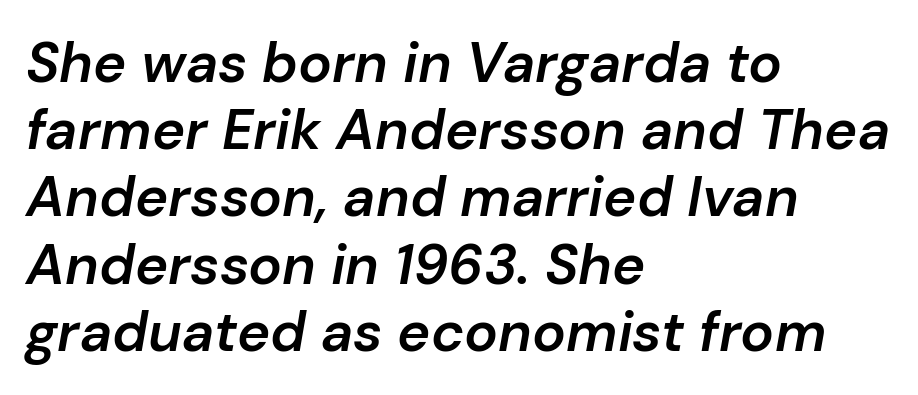
The image shows 56 px semibold type, italic (leaning right); set left-aligned, line spacing 1.2x, normal letter spacing, not underlined; low stroke contrast and a medium x-height.
